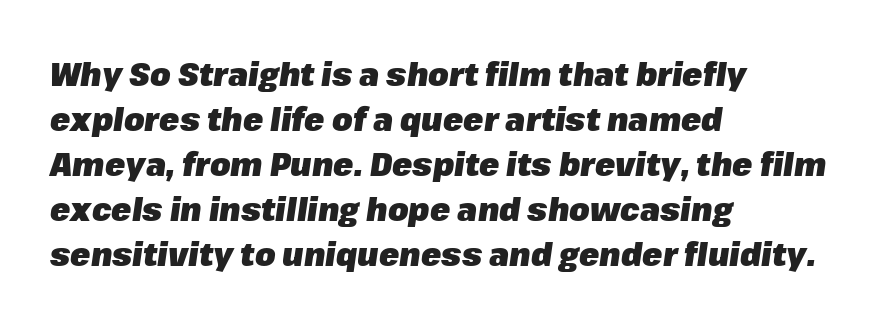
{"italic": "yes", "lean": "right", "slant_degrees": 8, "bold": "yes", "weight": "heavy", "width": "normal", "stroke_contrast": "low", "x_height": "medium", "monospaced": "no", "underline": "no", "align": "left", "line_spacing": "normal", "line_spacing_ratio": 1.36, "letter_spacing": "normal", "letter_spacing_em": 0.0, "glyph_px": 33}
